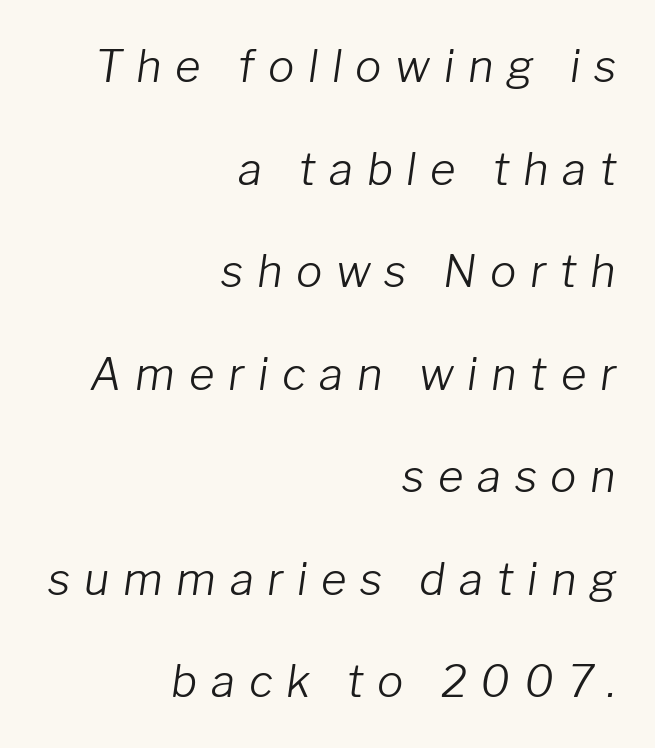
Q: Is the text bold? A: No.
Q: Is the text italic (slanted)? A: Yes, it leans right by about 8 degrees.
Q: Is the text underlined? A: No.
Q: How is the paragraph aligned? A: Right-aligned.
Q: Is the spacing between letters normal or unusually wide? A: Unusually wide.
Q: Is the spacing between lines tight, normal or loose? A: Loose.
Q: Width (condensed, normal, or wide)? A: Normal.
Q: Stroke contrast? A: Low.
Q: x-height? A: Medium.
Q: Monospaced? A: No.
